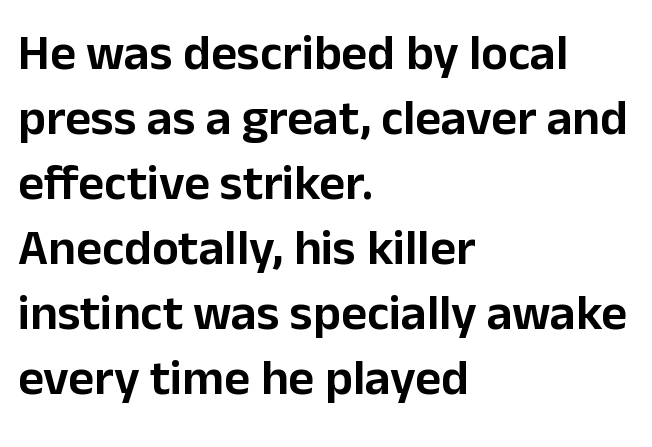
Think of a printed novel: that variable character pitch is what you see here. Designer's note — italics off, roman on. Underlining? Definitely not there. Does the leading feel generous? No, just average.
